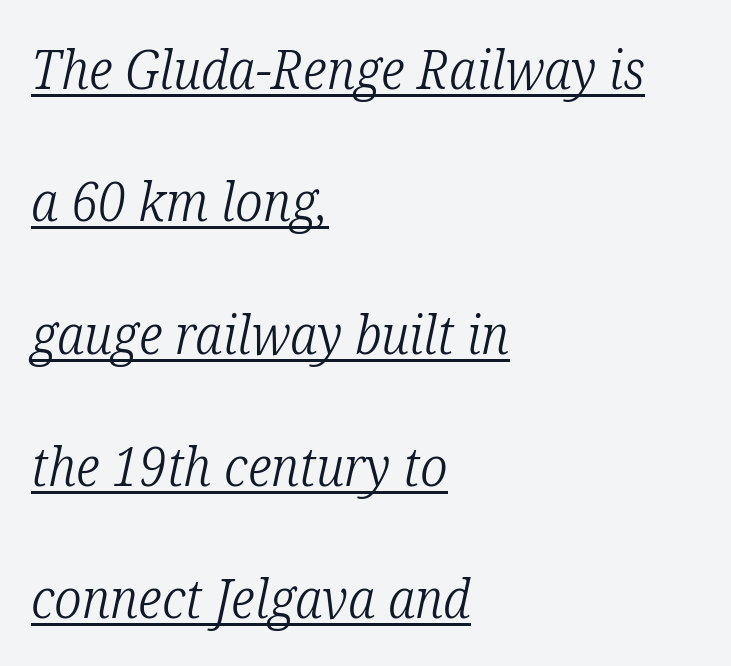
The image shows 54 px light, condensed serif type, italic (leaning right); set left-aligned, loose line spacing (2.45x), normal letter spacing, underlined; low stroke contrast and a medium x-height.
